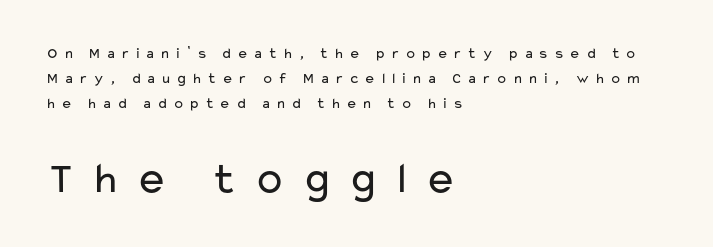
The image shows 44 px regular-weight, wide sans-serif type, upright; set left-aligned, normal line spacing (1.66x), unusually wide letter spacing (+0.33 em), not underlined; the second (bottom) block is 2.93x larger; low stroke contrast and a medium x-height.
